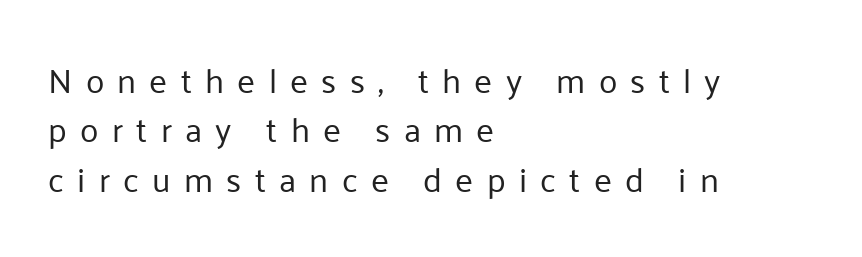
The image shows 34 px regular-weight sans-serif type, upright; set left-aligned, normal line spacing (1.45x), unusually wide letter spacing (+0.39 em), not underlined; low stroke contrast and a medium x-height.
